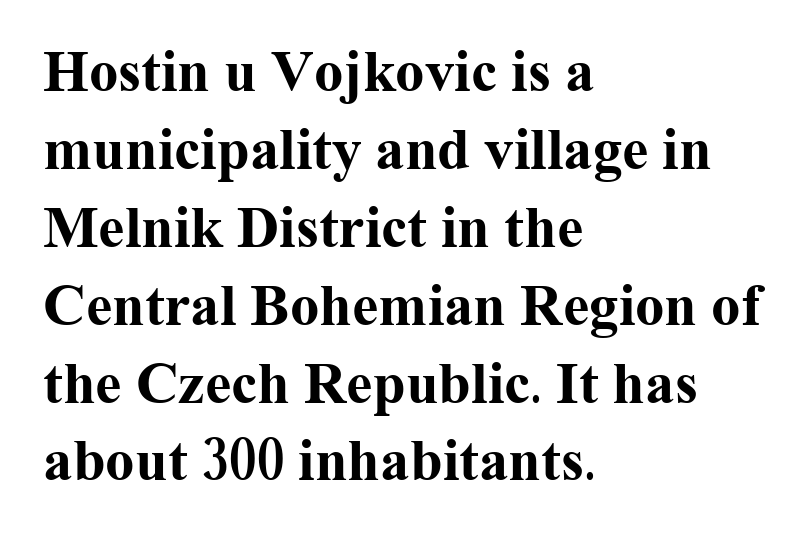
Q: Is the text bold? A: Yes.
Q: Is the text italic (slanted)? A: No, it is upright.
Q: Is the typeface a serif or a sans-serif typeface? A: Serif.
Q: Is the text underlined? A: No.
Q: How is the paragraph aligned? A: Left-aligned.
Q: Is the spacing between letters normal or unusually wide? A: Normal.
Q: Is the spacing between lines tight, normal or loose? A: Normal.
Q: Width (condensed, normal, or wide)? A: Normal.
Q: Stroke contrast? A: Medium.
Q: x-height? A: Medium.
Q: Monospaced? A: No.
